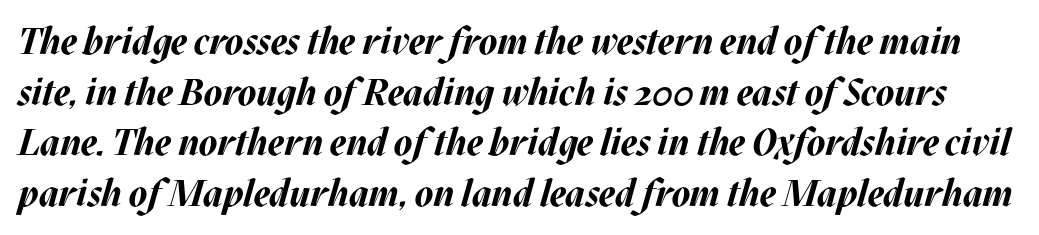
Each word holds together tightly as a unit, with standard inter-letter gaps. Typesetter's note: full bold, strokes at maximum text heaviness. Note the varied advance widths — an 'i' is clearly narrower than an 'm'. The whole block is typeset with a tilt. Reading down the column, the eye jumps a familiar distance to each next line. The strip under each line holds only bare page.
